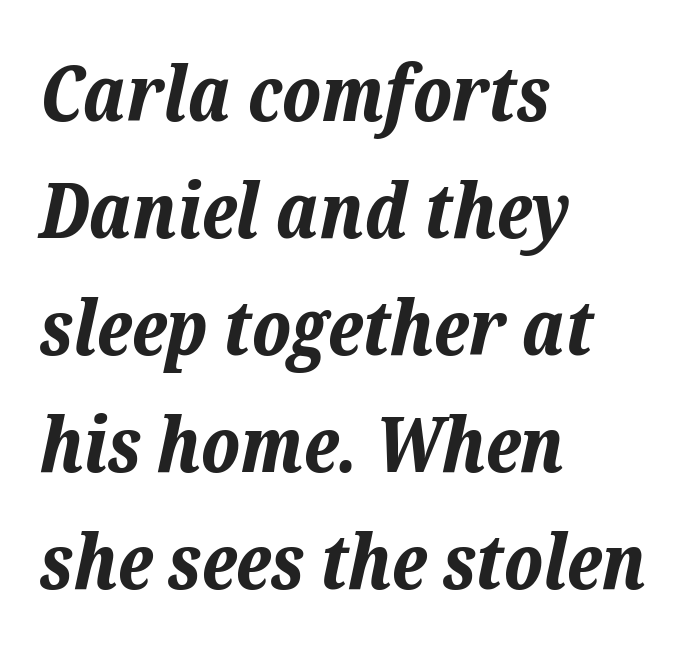
{"italic": "yes", "lean": "right", "slant_degrees": 12, "bold": "yes", "weight": "bold", "width": "normal", "stroke_contrast": "low", "x_height": "medium", "monospaced": "no", "underline": "no", "align": "left", "line_spacing": "normal", "line_spacing_ratio": 1.54, "letter_spacing": "normal", "letter_spacing_em": 0.0, "glyph_px": 76}
